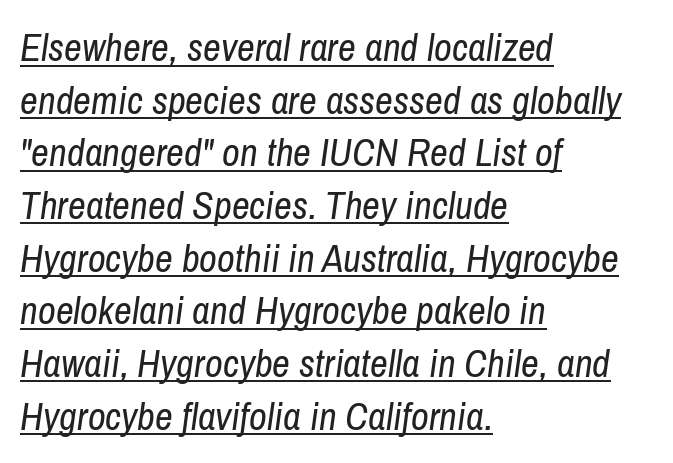
Typeset ragged right — the left edge is the straight one. These lines were composed using italics. Between one letter and the next there's only the usual sliver of space. Regular leading. Character widths vary here, with narrow letters taking less room than wide ones.
